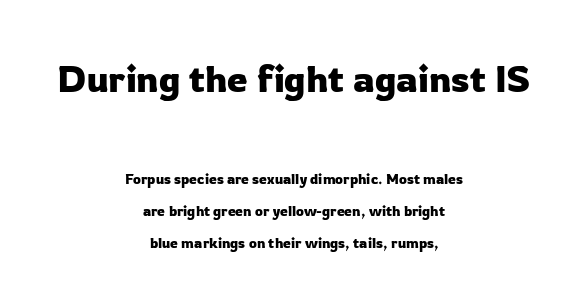
Does the leading feel generous? Absolutely, it's lavish. The strip under each line holds only bare page. Tracking here is standard; glyphs follow each other at the usual distance. In terms of letterform style, serifs are entirely absent.
